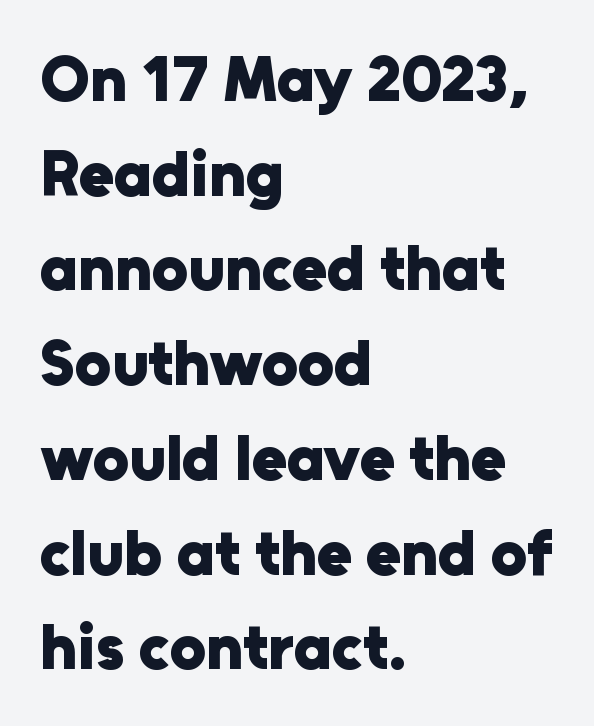
Observe the absence of serifs on each vertical stroke in this sample. The lines sit at an ordinary, default distance from one another. The typesetting leans heavy: a genuine bold. The line texture is even and compact thanks to regular tracking. The rendering uses natural spacing where letterforms have individual widths.
